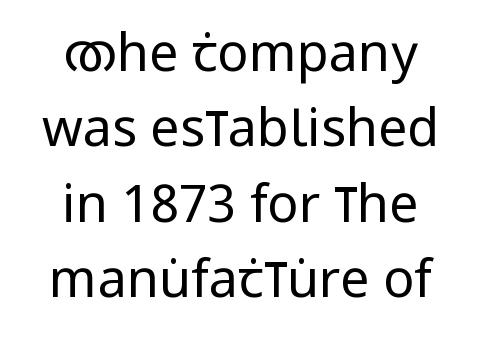
Q: Is the text bold? A: No.
Q: Is the text italic (slanted)? A: No, it is upright.
Q: Is the typeface a serif or a sans-serif typeface? A: Sans-serif.
Q: Is the text underlined? A: No.
Q: How is the paragraph aligned? A: Centered.
Q: Is the spacing between letters normal or unusually wide? A: Normal.
Q: Is the spacing between lines tight, normal or loose? A: Normal.
Q: Width (condensed, normal, or wide)? A: Condensed.
Q: Stroke contrast? A: Low.
Q: x-height? A: Large.
Q: Monospaced? A: No.
